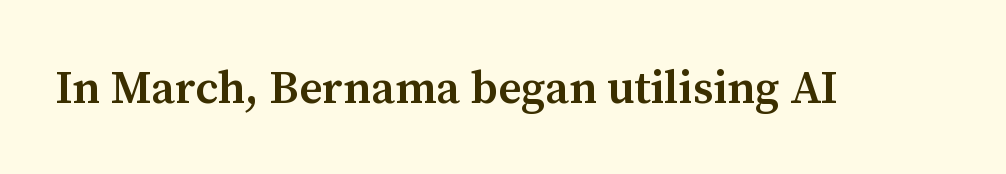
Q: Is the text bold? A: Semi-bold.
Q: Is the text italic (slanted)? A: No, it is upright.
Q: Is the typeface a serif or a sans-serif typeface? A: Serif.
Q: Is the text underlined? A: No.
Q: Is the spacing between letters normal or unusually wide? A: Normal.
Q: Width (condensed, normal, or wide)? A: Normal.
Q: Stroke contrast? A: Medium.
Q: x-height? A: Medium.
Q: Monospaced? A: No.
